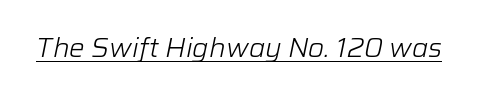
What stands out about the letter spacing? Nothing — it is the standard amount. Slant detected: the letters are inclined. Does a line run under the words? Yes, clearly. Each stroke keeps to a modest, everyday thickness or less.
